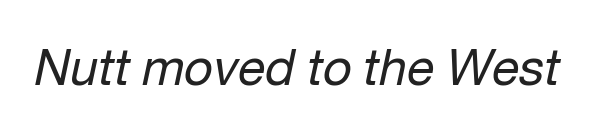
The image shows 50 px regular-weight type, italic (leaning right); set normal letter spacing, not underlined; low stroke contrast and a medium x-height.
